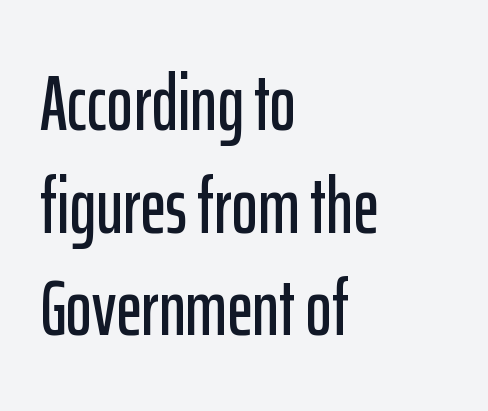
The image shows 79 px condensed sans-serif type, upright; set left-aligned, normal line spacing (1.3x), normal letter spacing, not underlined; low stroke contrast and a medium x-height.
